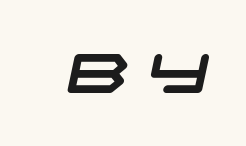
Descender tails drop into unmarked territory. You could only call the tracking loose — the letters float apart. Classification — sans serif.
